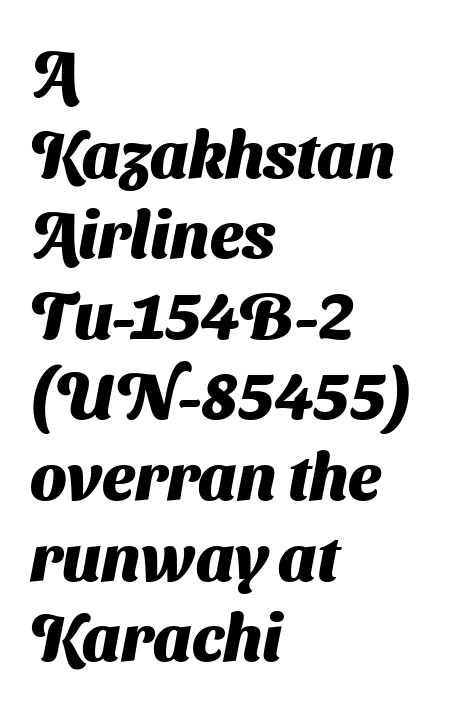
Q: Is the text bold? A: Yes.
Q: Is the typeface a serif or a sans-serif typeface? A: Sans-serif.
Q: Is the text underlined? A: No.
Q: How is the paragraph aligned? A: Left-aligned.
Q: Is the spacing between letters normal or unusually wide? A: Normal.
Q: Width (condensed, normal, or wide)? A: Normal.
Q: Stroke contrast? A: Medium.
Q: x-height? A: Medium.
Q: Monospaced? A: No.
